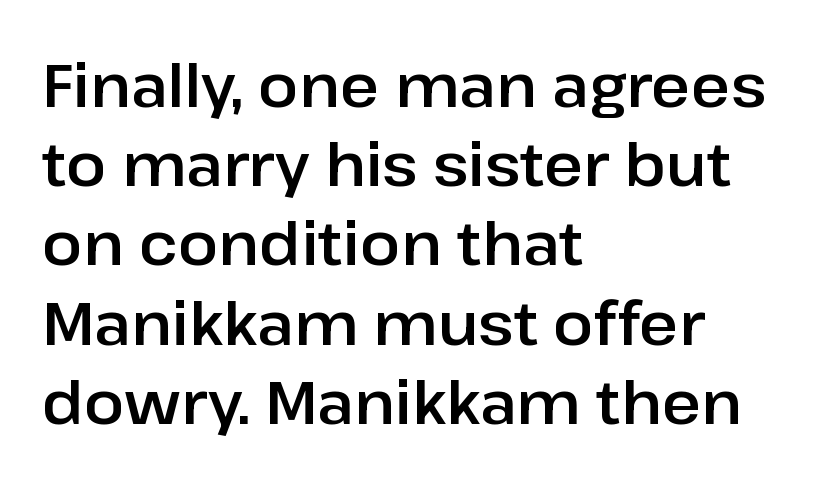
Q: Is the text italic (slanted)? A: No, it is upright.
Q: Is the typeface a serif or a sans-serif typeface? A: Sans-serif.
Q: Is the text underlined? A: No.
Q: How is the paragraph aligned? A: Left-aligned.
Q: Is the spacing between letters normal or unusually wide? A: Normal.
Q: Is the spacing between lines tight, normal or loose? A: Normal.
Q: Width (condensed, normal, or wide)? A: Normal.
Q: Stroke contrast? A: Low.
Q: x-height? A: Medium.
Q: Monospaced? A: No.
